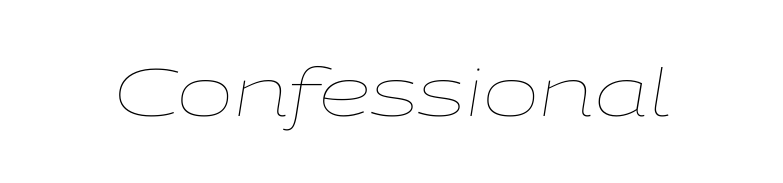
{"italic": "yes", "lean": "right", "slant_degrees": 9, "bold": "no", "weight": "thin", "width": "wide", "stroke_contrast": "low", "x_height": "medium", "monospaced": "no", "underline": "no", "letter_spacing": "normal", "letter_spacing_em": 0.0, "glyph_px": 67}
